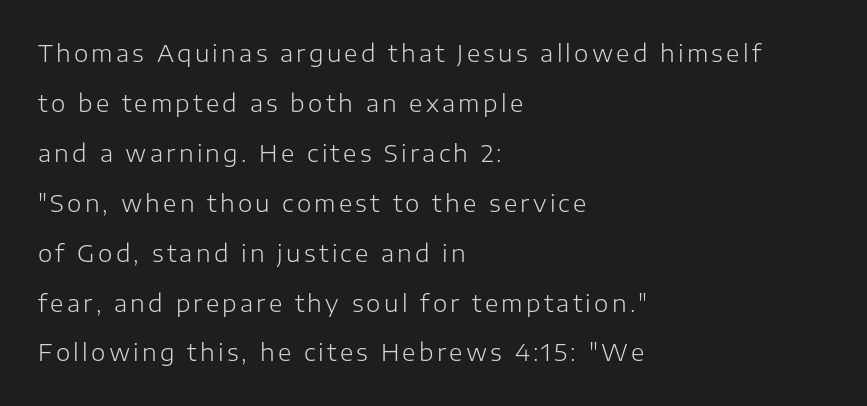
Q: Is the text bold? A: No.
Q: Is the text italic (slanted)? A: No, it is upright.
Q: Is the text underlined? A: No.
Q: How is the paragraph aligned? A: Left-aligned.
Q: Is the spacing between lines tight, normal or loose? A: Loose.
